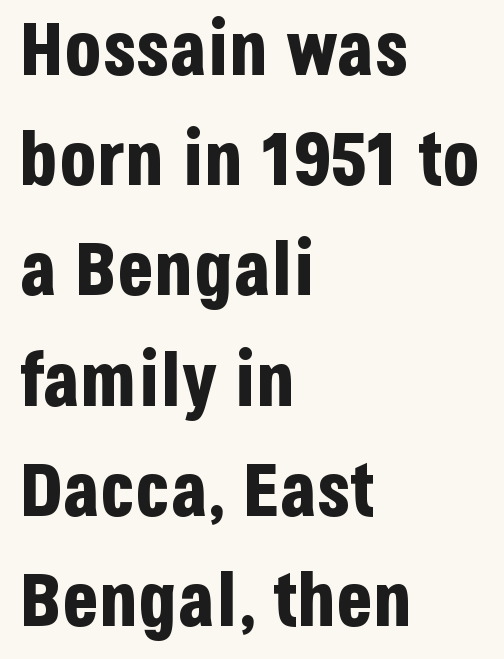
{"serif": "no", "italic": "no", "bold": "yes", "weight": "bold", "width": "condensed", "stroke_contrast": "low", "x_height": "large", "monospaced": "no", "underline": "no", "align": "left", "line_spacing": "normal", "line_spacing_ratio": 1.45, "letter_spacing": "normal", "letter_spacing_em": 0.0, "glyph_px": 76}
